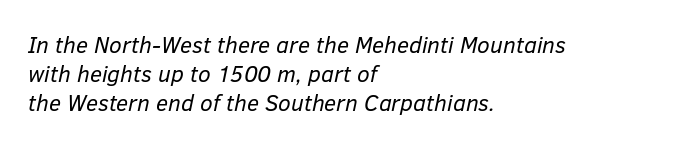
Q: Is the text bold? A: No.
Q: Is the text italic (slanted)? A: Yes, it leans right by about 12 degrees.
Q: Is the text underlined? A: No.
Q: How is the paragraph aligned? A: Left-aligned.
Q: Is the spacing between letters normal or unusually wide? A: Normal.
Q: Is the spacing between lines tight, normal or loose? A: Normal.
